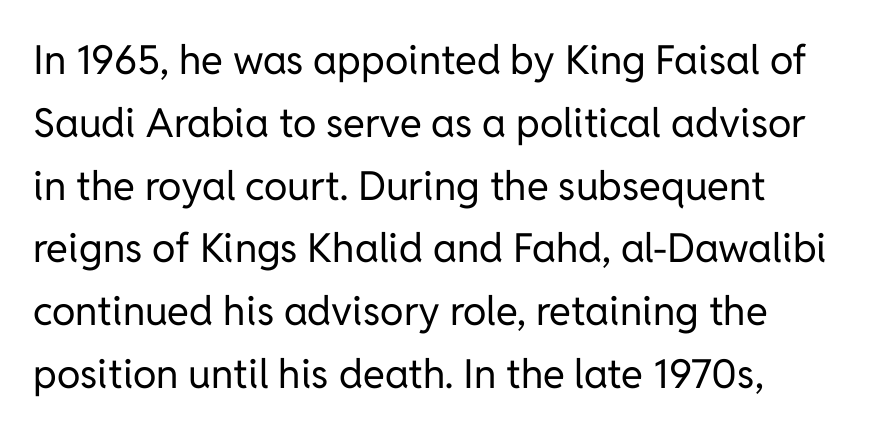
Q: Is the text bold? A: No.
Q: Is the text italic (slanted)? A: No, it is upright.
Q: Is the typeface a serif or a sans-serif typeface? A: Sans-serif.
Q: Is the text underlined? A: No.
Q: Is the spacing between letters normal or unusually wide? A: Normal.
Q: Is the spacing between lines tight, normal or loose? A: Normal.
Q: Width (condensed, normal, or wide)? A: Normal.
Q: Stroke contrast? A: Low.
Q: x-height? A: Medium.
Q: Monospaced? A: No.
